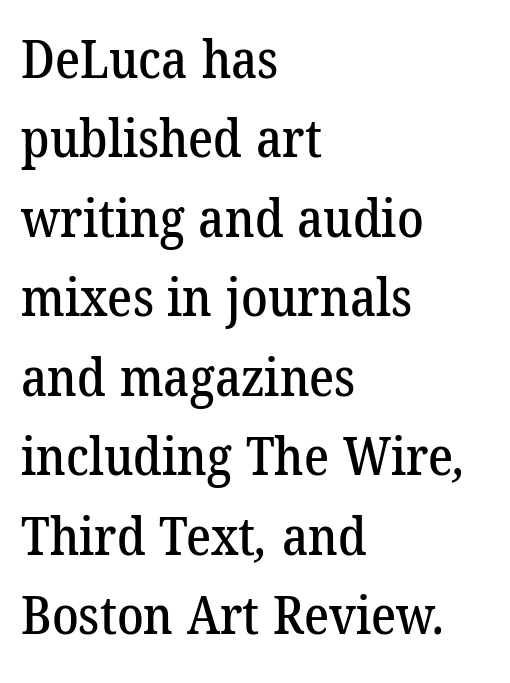
Old-style or modern, the face here clearly has serifs. Just letters on the line, the space beneath them empty. Regarding leading, the lines here are spaced in the standard way. The compositor pushed each line to the left boundary. Spacing verdict: proportional, widths tailored to each character.
